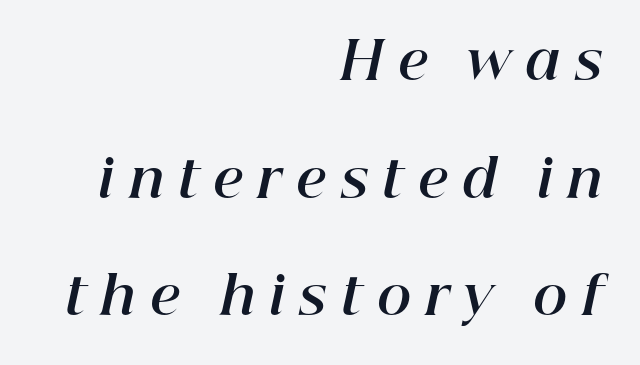
Q: Is the text bold? A: Yes.
Q: Is the text italic (slanted)? A: Yes, it leans right by about 12 degrees.
Q: Is the text underlined? A: No.
Q: How is the paragraph aligned? A: Right-aligned.
Q: Is the spacing between letters normal or unusually wide? A: Unusually wide.
Q: Is the spacing between lines tight, normal or loose? A: Loose.
Q: Width (condensed, normal, or wide)? A: Normal.
Q: Stroke contrast? A: High.
Q: x-height? A: Medium.
Q: Monospaced? A: No.
